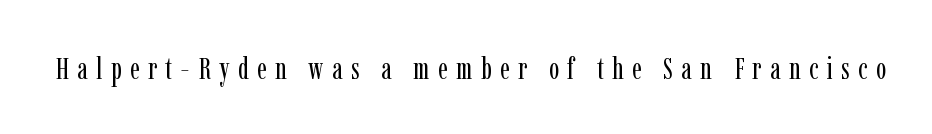
{"serif": "yes", "italic": "no", "bold": "no", "weight": "regular", "width": "condensed", "stroke_contrast": "low", "x_height": "medium", "monospaced": "no", "underline": "no", "letter_spacing": "wide", "letter_spacing_em": 0.27, "glyph_px": 31}
